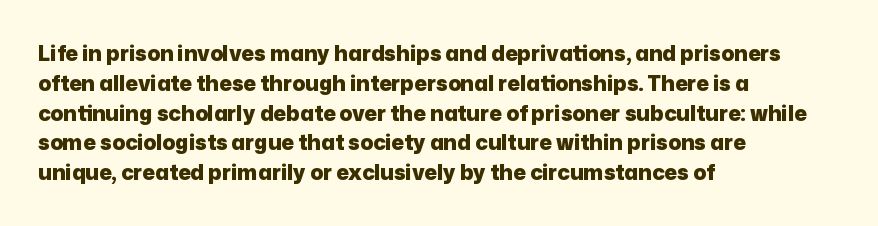
Q: Is the text bold? A: Yes.
Q: Is the text italic (slanted)? A: No, it is upright.
Q: Is the text underlined? A: No.
Q: How is the paragraph aligned? A: Left-aligned.
Q: Is the spacing between letters normal or unusually wide? A: Normal.
Q: Is the spacing between lines tight, normal or loose? A: Normal.
